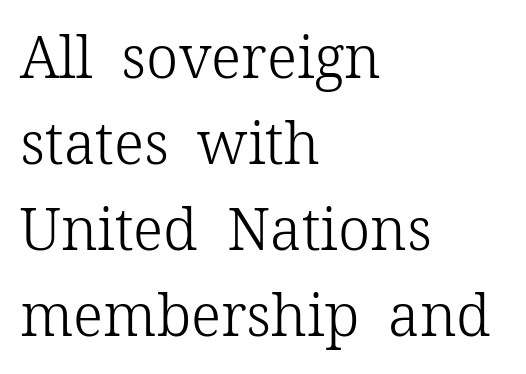
In CSS terms this would be text-align: left. Words float on clear page, feet unadorned. Note the varied advance widths — an 'i' is clearly narrower than an 'm'. Each new line begins a customary step beneath the previous one.
